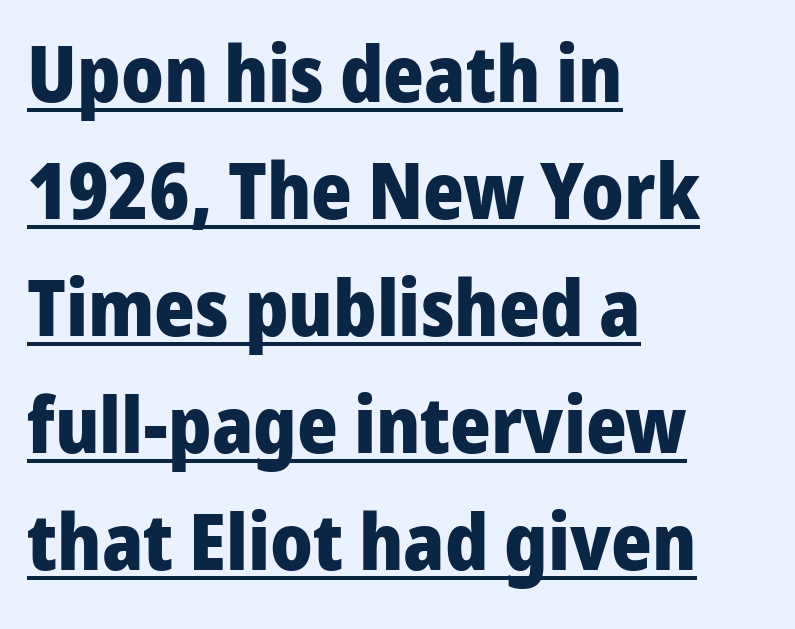
Leading matches the norm, producing a regular column. The passage shown has conventional tracking throughout. The letters are bold, with thick, heavy strokes. Check where the strokes stop: nothing finishes them off — pure sans. Quick note: underline on.
